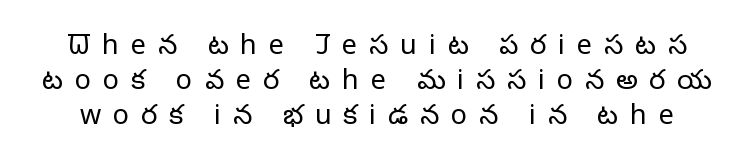
These lines were composed using upright roman letters. Evenly set lines give the paragraph a standard silhouette. Weight class: somewhere from thin through regular. The letterforms stand isolated, each surrounded by extra space. Rule under the text: the space is simply empty.
